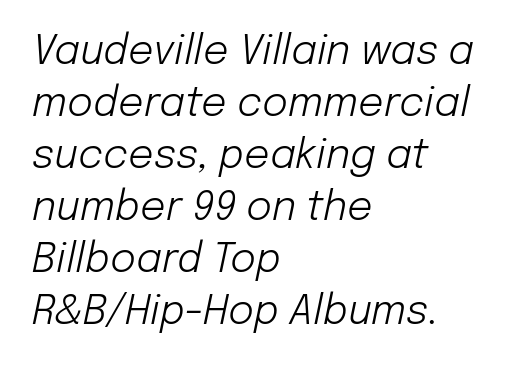
Anything drawn beneath the words? Only blank space. Compared with typical paragraphs, the rows here are spaced about the same. Short note: letters normally spaced. It's the slanting kind of type.
